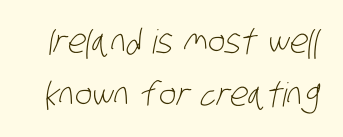
These glyphs show unthickened strokes, regular width or finer. The designer left line spacing at the default. Each letter keeps its own natural width here, so spacing adapts to shape. Examine the stroke ends and you'll find no serifs. Descenders hang freely into open space.
